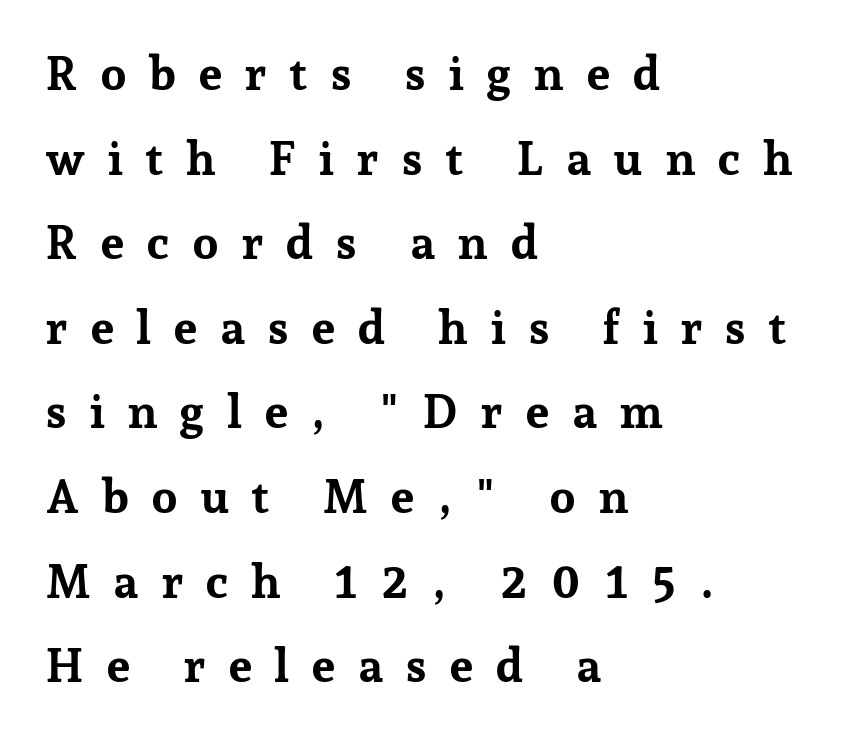
Quick note: not italic, upright. Glance below the letters and you will spot only blank space. Serifs: yes, visible at the terminals of the letterforms. Notice how thick the strokes are: this is what a full bold looks like.
